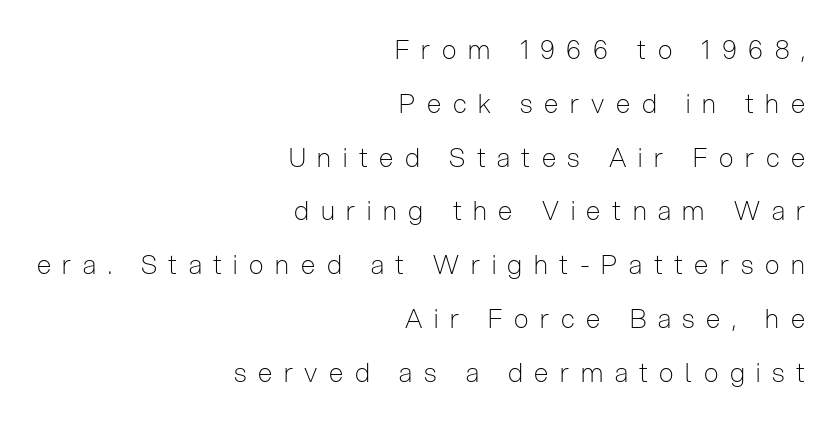
The image shows 26 px text type, upright; set right-aligned, loose line spacing (2.07x), unusually wide letter spacing (+0.45 em), not underlined.
